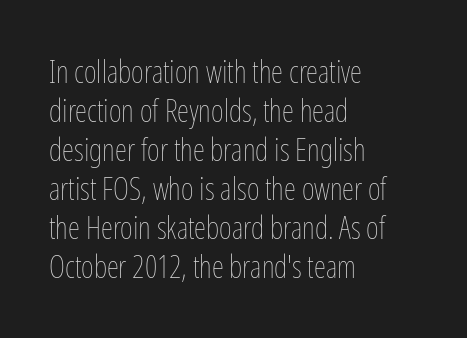
{"italic": "no", "bold": "no", "weight": "thin", "width": "condensed", "stroke_contrast": "low", "x_height": "medium", "monospaced": "no", "underline": "no", "align": "left", "line_spacing": "normal", "line_spacing_ratio": 1.26, "letter_spacing": "normal", "letter_spacing_em": 0.0, "glyph_px": 31}
